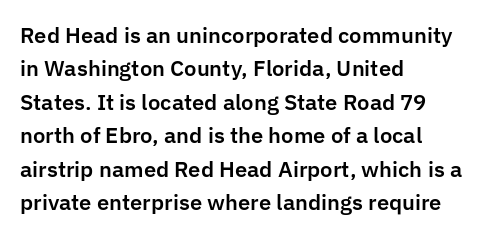
Q: Is the text italic (slanted)? A: No, it is upright.
Q: Is the text underlined? A: No.
Q: How is the paragraph aligned? A: Left-aligned.
Q: Is the spacing between letters normal or unusually wide? A: Normal.
Q: Is the spacing between lines tight, normal or loose? A: Normal.
